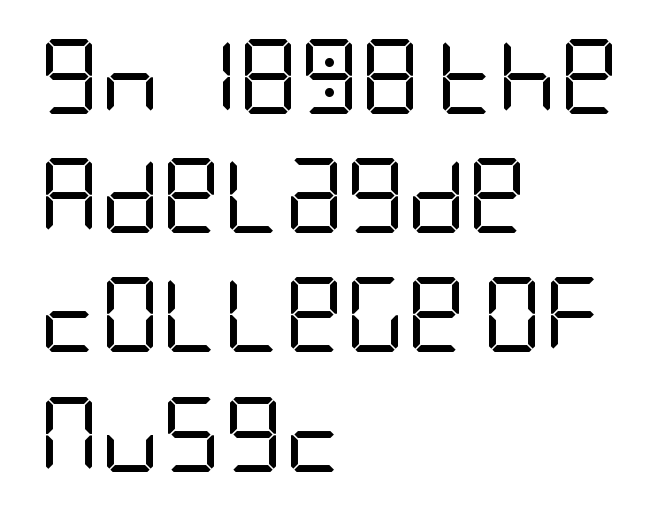
{"serif": "no", "italic": "no", "bold": "no", "weight": "regular", "width": "condensed", "stroke_contrast": "low", "x_height": "large", "underline": "no", "align": "left", "line_spacing": "normal", "line_spacing_ratio": 1.59, "letter_spacing": "normal", "letter_spacing_em": 0.0, "glyph_px": 75}
